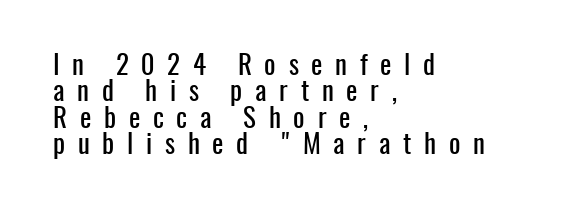
The image shows 27 px text type, upright; set left-aligned, tight line spacing (0.98x), unusually wide letter spacing (+0.47 em), not underlined.
